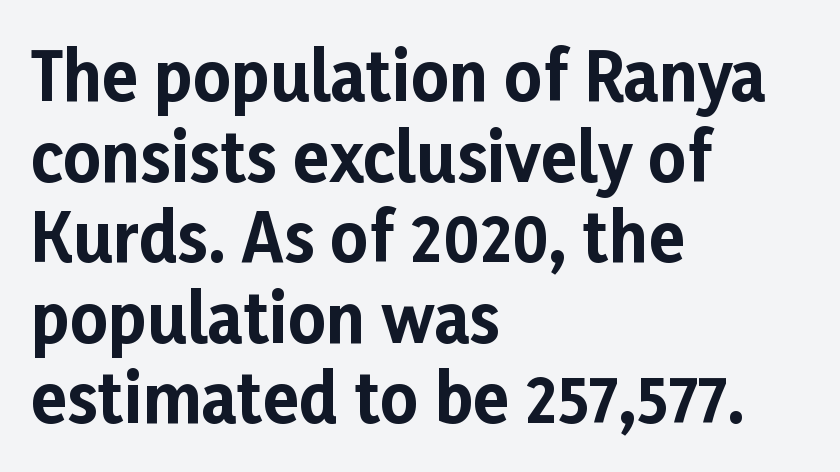
Q: Is the text bold? A: Yes.
Q: Is the text italic (slanted)? A: No, it is upright.
Q: Is the typeface a serif or a sans-serif typeface? A: Sans-serif.
Q: Is the text underlined? A: No.
Q: How is the paragraph aligned? A: Left-aligned.
Q: Is the spacing between letters normal or unusually wide? A: Normal.
Q: Width (condensed, normal, or wide)? A: Normal.
Q: Stroke contrast? A: Low.
Q: x-height? A: Medium.
Q: Monospaced? A: No.
